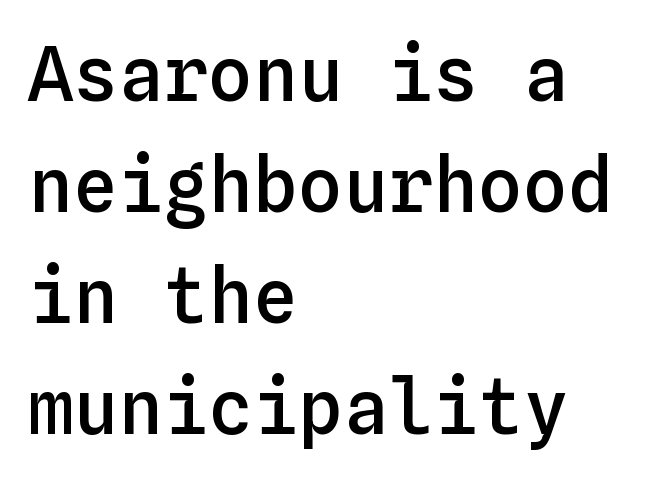
{"italic": "no", "bold": "semi", "weight": "semibold", "width": "normal", "stroke_contrast": "low", "x_height": "medium", "monospaced": "yes", "underline": "no", "align": "left", "line_spacing": "normal", "line_spacing_ratio": 1.48, "letter_spacing": "normal", "letter_spacing_em": 0.0, "glyph_px": 75}
